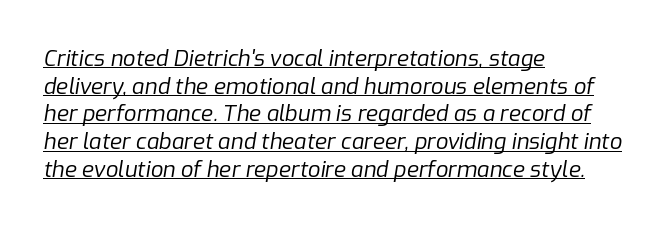
The image shows 22 px text type, italic (leaning right); set left-aligned, normal line spacing (1.26x), normal letter spacing, underlined.
